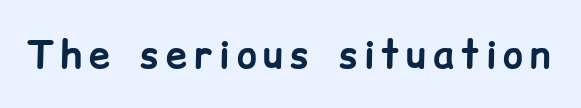
Q: Is the text bold? A: Yes.
Q: Is the text italic (slanted)? A: No, it is upright.
Q: Is the typeface a serif or a sans-serif typeface? A: Sans-serif.
Q: Is the text underlined? A: No.
Q: Width (condensed, normal, or wide)? A: Normal.
Q: Stroke contrast? A: Low.
Q: x-height? A: Medium.
Q: Monospaced? A: No.
